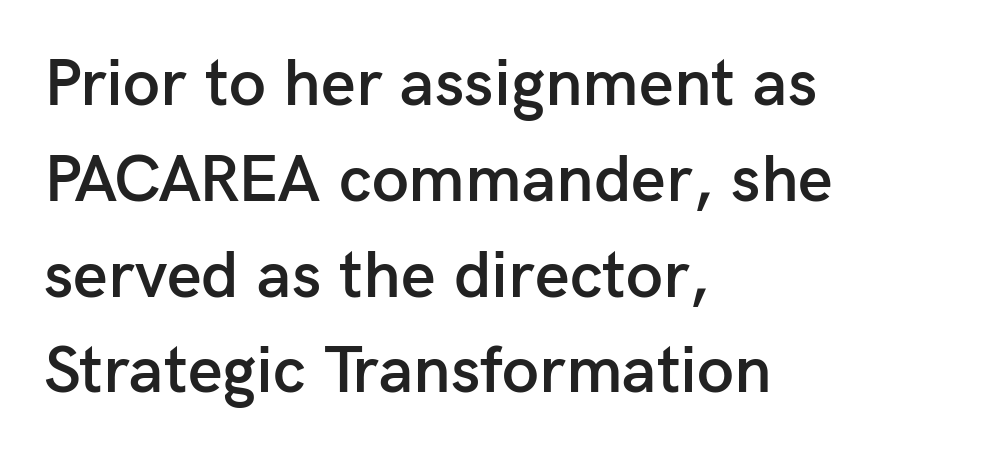
The image shows 67 px semibold sans-serif type, upright; set left-aligned, normal line spacing (1.43x), normal letter spacing, not underlined; low stroke contrast and a medium x-height.
